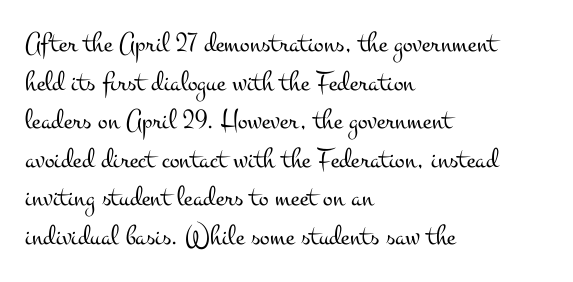
{"serif": "yes", "bold": "no", "weight": "light", "width": "wide", "stroke_contrast": "medium", "x_height": "small", "monospaced": "no", "underline": "no", "align": "left", "line_spacing": "normal", "line_spacing_ratio": 1.33, "letter_spacing": "normal", "letter_spacing_em": 0.0, "glyph_px": 29}
